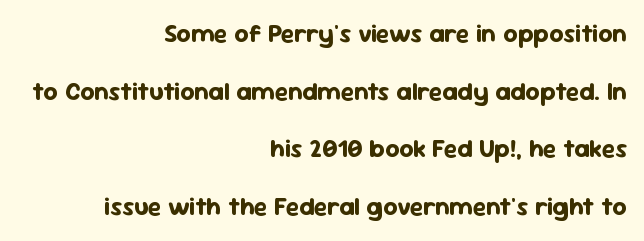
{"italic": "no", "bold": "yes", "underline": "no", "align": "right", "line_spacing": "loose", "line_spacing_ratio": 2.31, "letter_spacing": "normal", "letter_spacing_em": 0.0, "glyph_px": 25}
